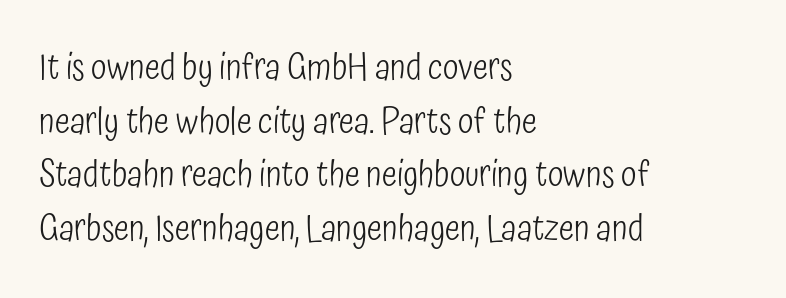
The image shows 36 px light, condensed sans-serif type, upright; set left-aligned, normal line spacing (1.49x), normal letter spacing, not underlined; low stroke contrast and a medium x-height.
